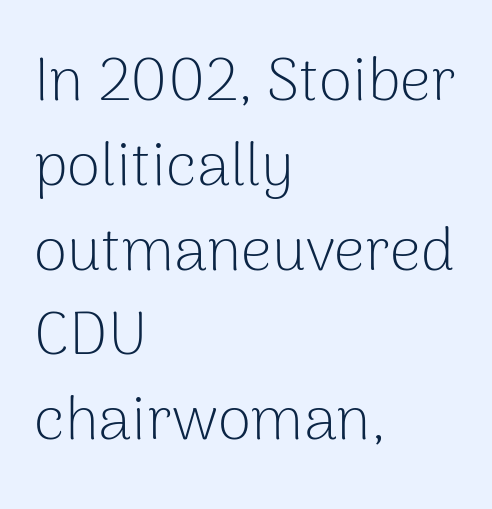
When letters stand straight like this, we call the style roman or upright. The foot of each line stays bare and open. Whoever set this chose a conventional vertical rhythm. No feet cap the strokes, marking this as sans-serif type. The letters advance in unequal steps, a hallmark of proportional type. A typesetter would call this zero additional tracking.
